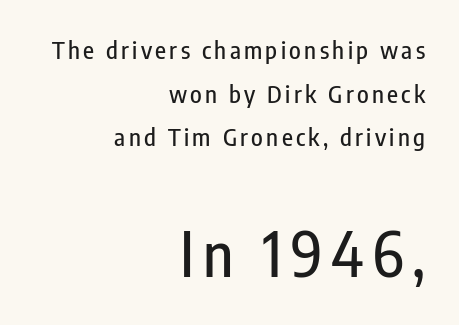
Q: Is the text italic (slanted)? A: No, it is upright.
Q: Is the typeface a serif or a sans-serif typeface? A: Sans-serif.
Q: Is the text underlined? A: No.
Q: How is the paragraph aligned? A: Right-aligned.
Q: Which block of text is set in a larger size, the first (top) or the second (bottom)? A: The second (bottom) one.
Q: Width (condensed, normal, or wide)? A: Condensed.
Q: Stroke contrast? A: Low.
Q: x-height? A: Medium.
Q: Monospaced? A: No.
